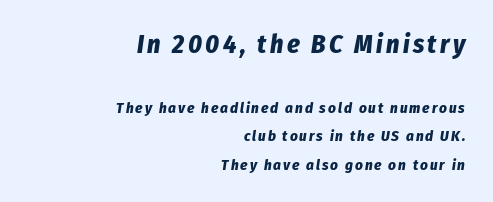
The image shows 26 px bold type, italic (leaning right); set right-aligned, line spacing 1.89x, not underlined; the first (top) block is 1.73x larger.
